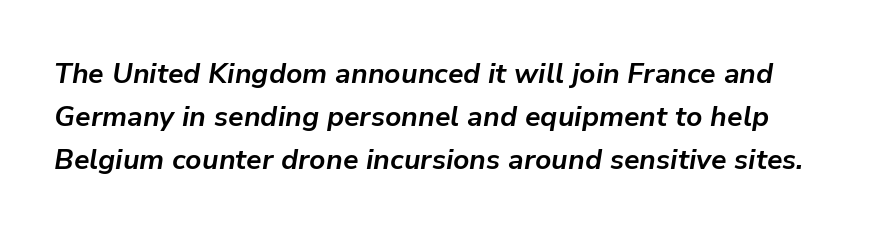
Q: Is the text bold? A: Yes.
Q: Is the text italic (slanted)? A: Yes, it leans right by about 9 degrees.
Q: Is the text underlined? A: No.
Q: Is the spacing between letters normal or unusually wide? A: Normal.
Q: Is the spacing between lines tight, normal or loose? A: Normal.
Q: Width (condensed, normal, or wide)? A: Normal.
Q: Stroke contrast? A: Low.
Q: x-height? A: Medium.
Q: Monospaced? A: No.
